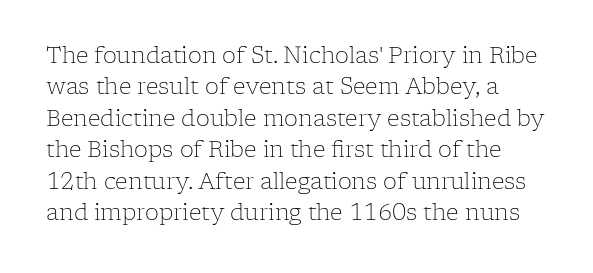
{"italic": "no", "bold": "no", "underline": "no", "line_spacing": "normal", "line_spacing_ratio": 1.43, "letter_spacing": "normal", "letter_spacing_em": 0.0, "glyph_px": 22}
